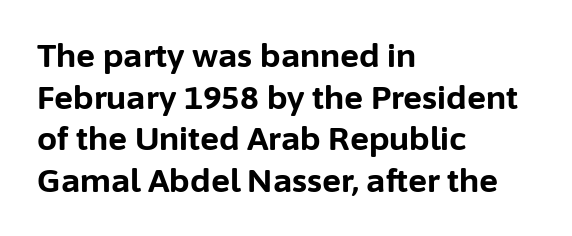
Vertically, the passage feels balanced, rows spaced as you'd expect. Layout note: lines flush left. The face used here is a sans, in the tradition of grotesques and geometrics. What stands out about the letter spacing? Nothing — it is the standard amount.
